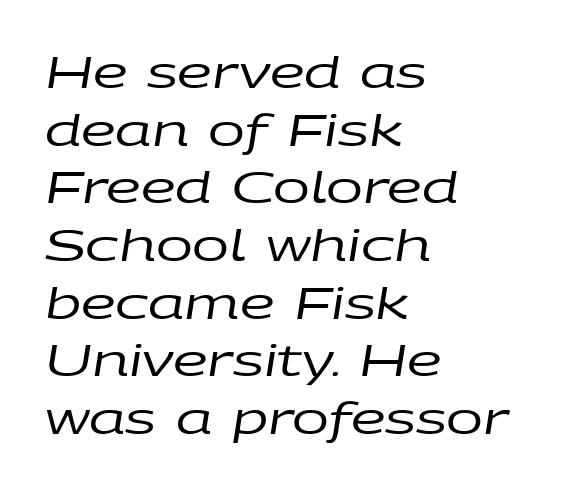
Q: Is the text bold? A: No.
Q: Is the text italic (slanted)? A: Yes, it leans right by about 9 degrees.
Q: Is the text underlined? A: No.
Q: How is the paragraph aligned? A: Left-aligned.
Q: Is the spacing between letters normal or unusually wide? A: Normal.
Q: Is the spacing between lines tight, normal or loose? A: Normal.
Q: Width (condensed, normal, or wide)? A: Wide.
Q: Stroke contrast? A: Low.
Q: x-height? A: Large.
Q: Monospaced? A: No.
